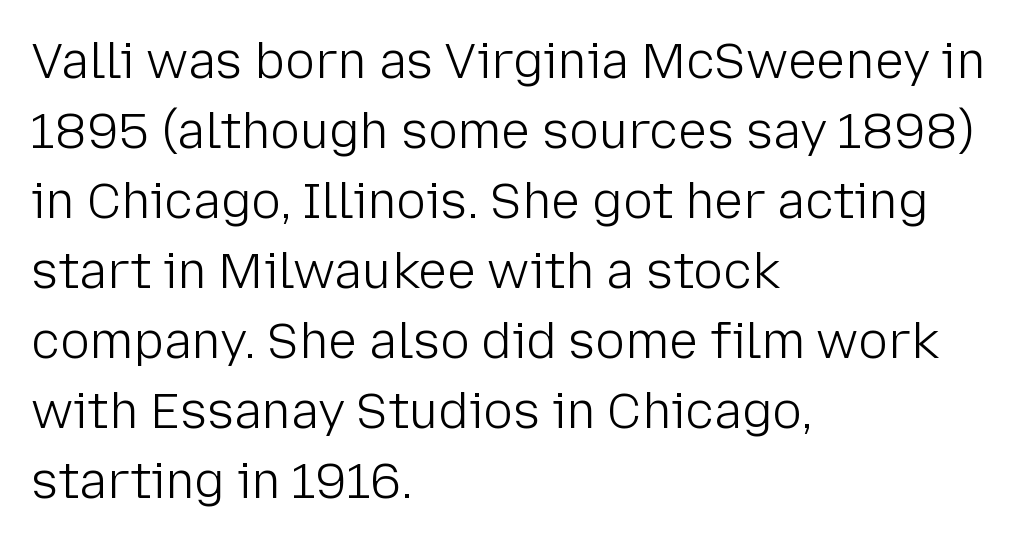
The space between consecutive lines is moderate. Default kerning and tracking; the words read as compact shapes. Is this a fixed-width face? No — the glyphs have proportional, varying widths. The paragraph shown leans on its left margin. The weight tops out at a normal text grade. Words float on clear page, feet unadorned.
